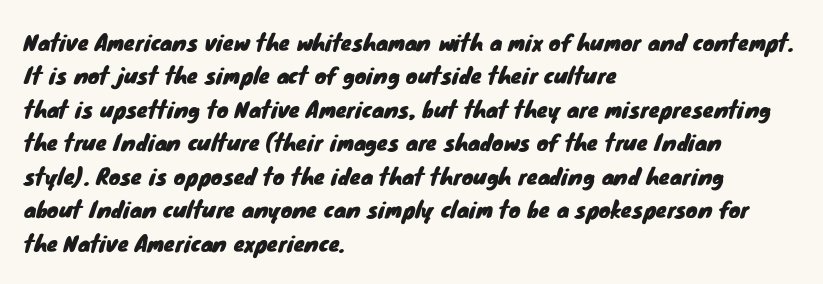
The image shows 22 px text type; set left-aligned, normal line spacing (1.52x), normal letter spacing, not underlined.
